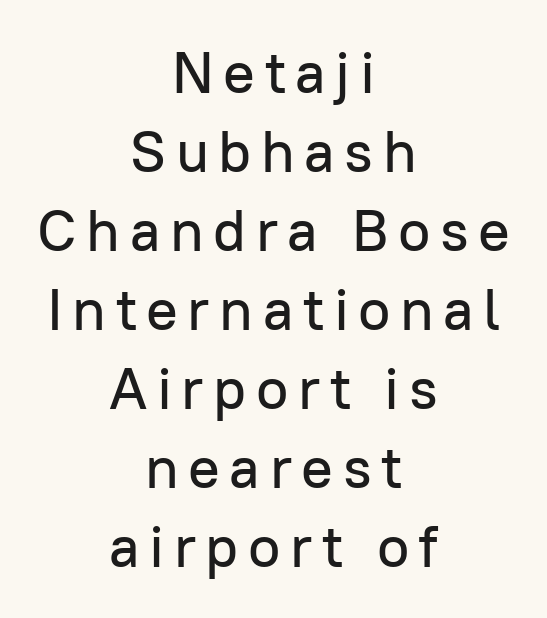
{"serif": "no", "italic": "no", "width": "normal", "stroke_contrast": "low", "x_height": "medium", "monospaced": "no", "underline": "no", "align": "center", "line_spacing": "normal", "line_spacing_ratio": 1.34, "glyph_px": 59}
